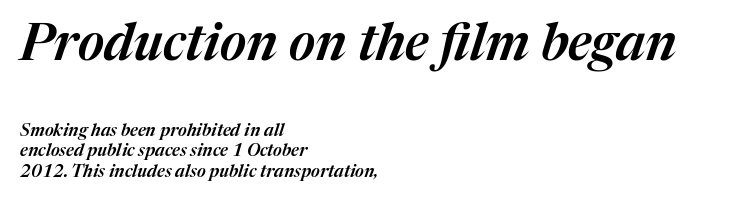
Compared with typical body copy, the letter spacing here is the same. The rendering uses natural spacing where letterforms have individual widths. Size hierarchy here favors the leading block over the trailing one. Where is the straight margin? On the left.
